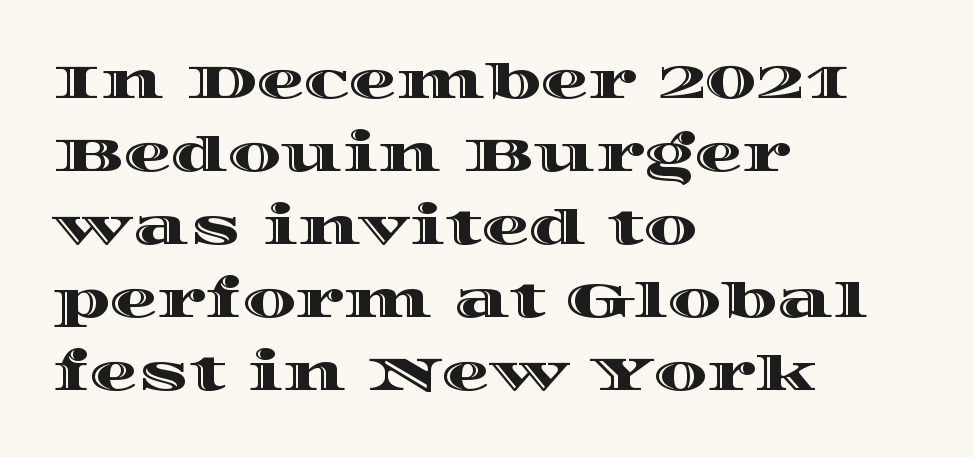
The image shows 48 px wide type, upright; set left-aligned, normal line spacing (1.52x), normal letter spacing, not underlined; a large x-height.
